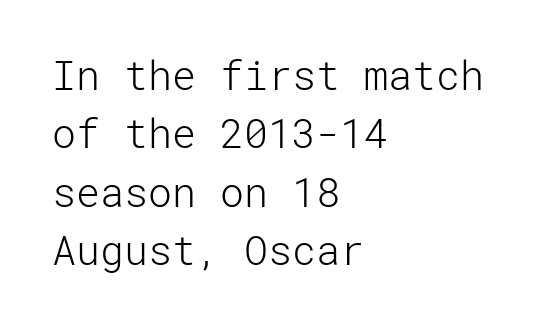
Notice how descenders clear the ascenders below comfortably — that's standard leading. Clear beneath every line of the passage. In terms of posture, this sample is upright. A sans-serif font was chosen for this passage. The face looks like a standard text weight, possibly lighter. The setting favours the left margin, as ordinary paragraphs usually do.
